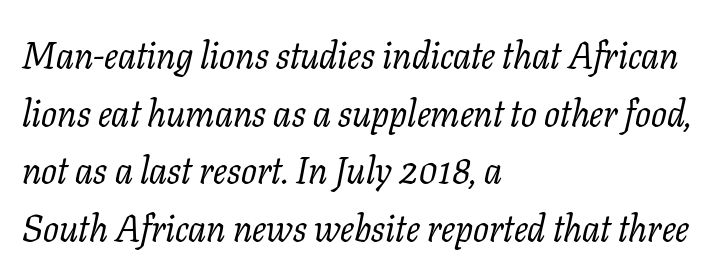
Q: Is the text bold? A: No.
Q: Is the text italic (slanted)? A: Yes, it leans right by about 11 degrees.
Q: Is the typeface a serif or a sans-serif typeface? A: Serif.
Q: Is the text underlined? A: No.
Q: How is the paragraph aligned? A: Left-aligned.
Q: Is the spacing between letters normal or unusually wide? A: Normal.
Q: Is the spacing between lines tight, normal or loose? A: Normal.
Q: Width (condensed, normal, or wide)? A: Normal.
Q: Stroke contrast? A: Low.
Q: x-height? A: Medium.
Q: Monospaced? A: No.
